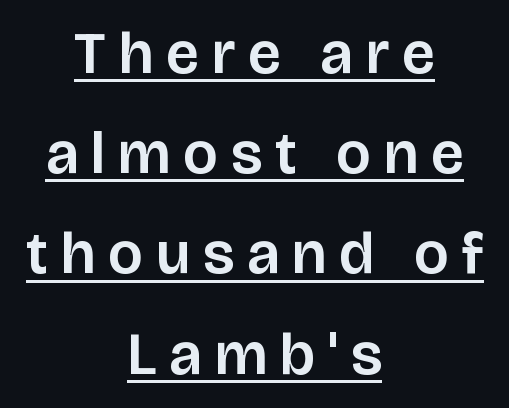
Q: Is the text italic (slanted)? A: No, it is upright.
Q: Is the typeface a serif or a sans-serif typeface? A: Sans-serif.
Q: Is the text underlined? A: Yes.
Q: How is the paragraph aligned? A: Centered.
Q: Is the spacing between letters normal or unusually wide? A: Unusually wide.
Q: Is the spacing between lines tight, normal or loose? A: Normal.
Q: Width (condensed, normal, or wide)? A: Normal.
Q: Stroke contrast? A: Low.
Q: x-height? A: Large.
Q: Monospaced? A: No.
